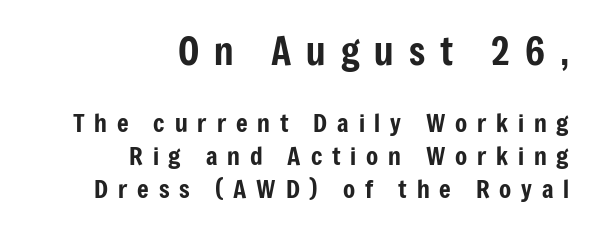
Q: Is the text italic (slanted)? A: No, it is upright.
Q: Is the typeface a serif or a sans-serif typeface? A: Sans-serif.
Q: Is the text underlined? A: No.
Q: How is the paragraph aligned? A: Right-aligned.
Q: Is the spacing between letters normal or unusually wide? A: Unusually wide.
Q: Is the spacing between lines tight, normal or loose? A: Normal.
Q: Which block of text is set in a larger size, the first (top) or the second (bottom)? A: The first (top) one.
Q: Width (condensed, normal, or wide)? A: Condensed.
Q: Stroke contrast? A: Low.
Q: x-height? A: Medium.
Q: Monospaced? A: No.
